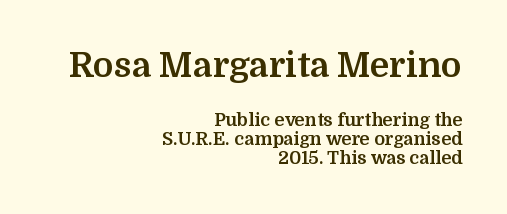
{"serif": "yes", "italic": "no", "bold": "yes", "weight": "bold", "width": "normal", "stroke_contrast": "medium", "x_height": "medium", "monospaced": "no", "underline": "no", "align": "right", "line_spacing": "tight", "line_spacing_ratio": 1.04, "letter_spacing": "normal", "letter_spacing_em": 0.0, "larger_block": "first", "size_ratio": 1.94, "glyph_px": 35}
